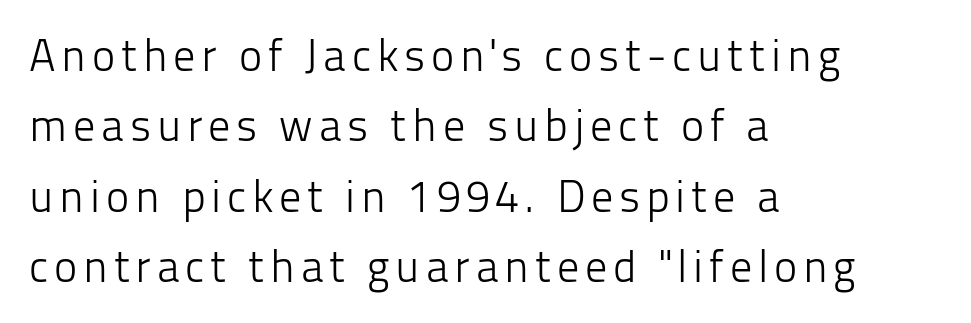
{"serif": "no", "italic": "no", "bold": "no", "weight": "light", "width": "normal", "stroke_contrast": "low", "x_height": "medium", "monospaced": "no", "underline": "no", "align": "left", "line_spacing": "normal", "line_spacing_ratio": 1.6, "glyph_px": 44}
